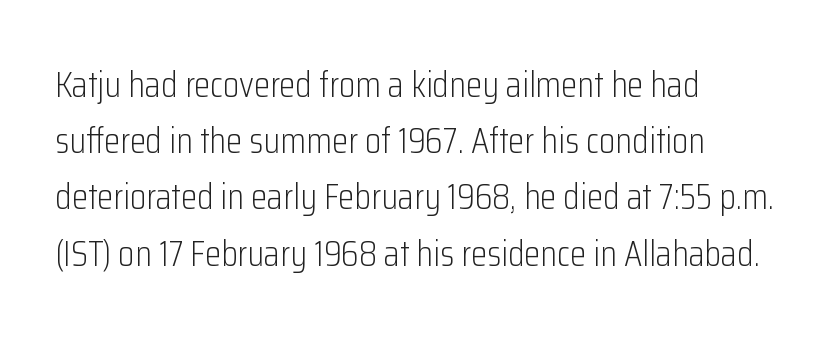
{"serif": "no", "italic": "no", "bold": "no", "weight": "light", "width": "condensed", "stroke_contrast": "low", "x_height": "medium", "monospaced": "no", "underline": "no", "align": "left", "line_spacing": "normal", "line_spacing_ratio": 1.52, "letter_spacing": "normal", "letter_spacing_em": 0.0, "glyph_px": 37}
